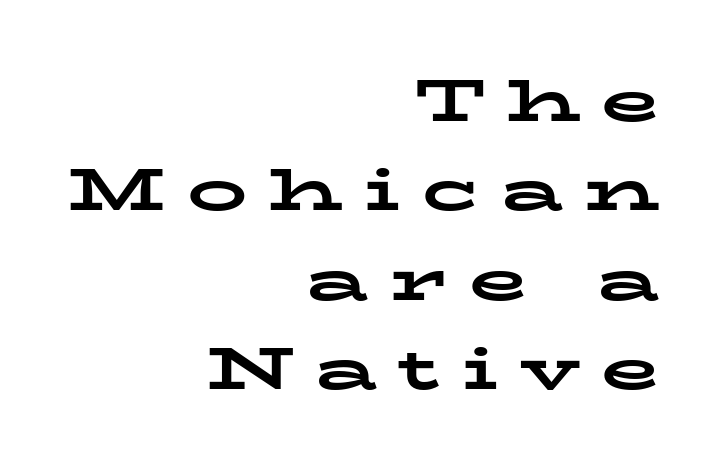
{"serif": "yes", "italic": "no", "bold": "yes", "weight": "bold", "width": "wide", "stroke_contrast": "low", "x_height": "medium", "monospaced": "no", "underline": "no", "align": "right", "line_spacing": "normal", "line_spacing_ratio": 1.49, "letter_spacing": "wide", "letter_spacing_em": 0.35, "glyph_px": 60}
